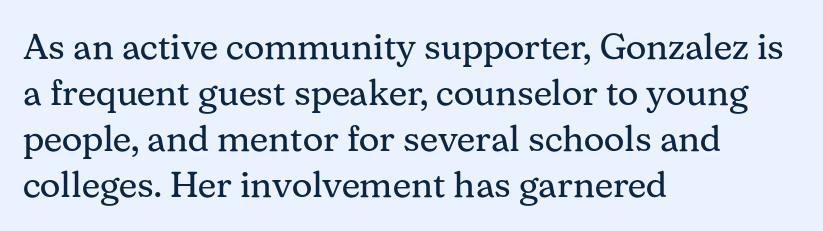
The image shows 36 px regular-weight serif type, upright; set left-aligned, normal line spacing (1.28x), normal letter spacing, not underlined; medium stroke contrast and a medium x-height.
